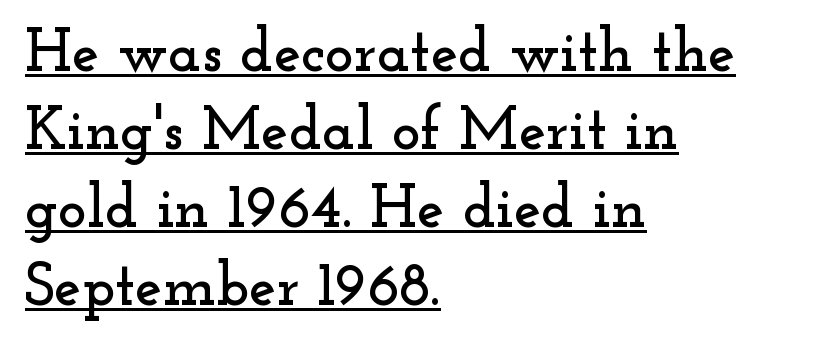
Q: Is the text italic (slanted)? A: No, it is upright.
Q: Is the typeface a serif or a sans-serif typeface? A: Serif.
Q: Is the text underlined? A: Yes.
Q: How is the paragraph aligned? A: Left-aligned.
Q: Is the spacing between letters normal or unusually wide? A: Normal.
Q: Is the spacing between lines tight, normal or loose? A: Normal.
Q: Width (condensed, normal, or wide)? A: Wide.
Q: Stroke contrast? A: Low.
Q: x-height? A: Small.
Q: Monospaced? A: No.
